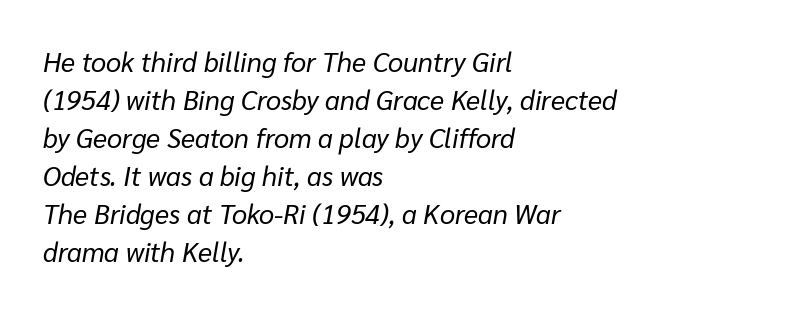
The image shows 27 px text type, italic (leaning right); set left-aligned, normal line spacing (1.41x), normal letter spacing, not underlined.
